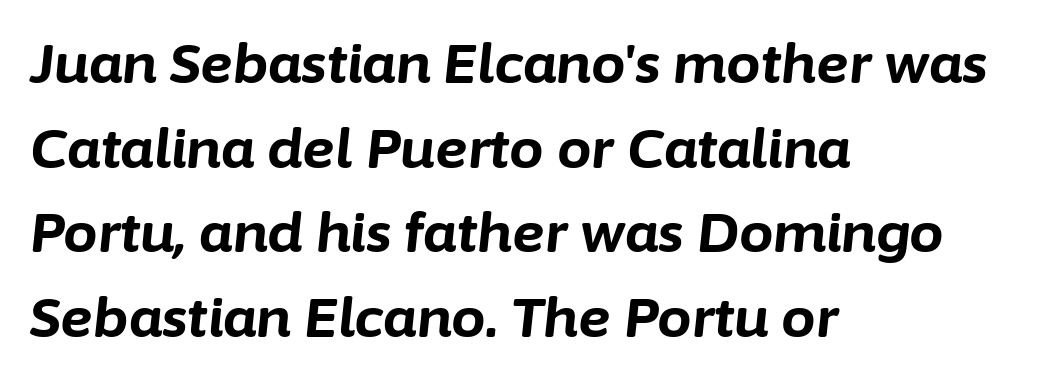
The image shows 55 px bold type, italic (leaning right); set left-aligned, normal line spacing (1.54x), normal letter spacing, not underlined; low stroke contrast and a medium x-height.
